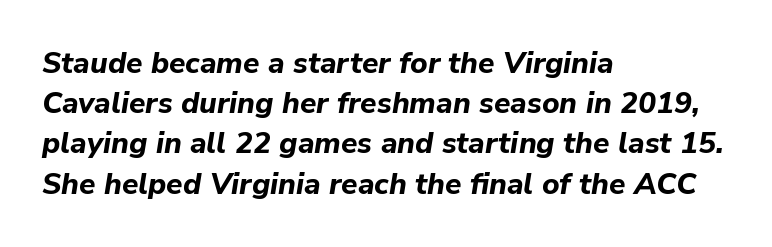
The whole block is typeset with a tilt. This rendering features lettering with no underline. Caption: multi-line text, flush left, ragged right. These lines carry a lot of weight — the face is fully bold. Quick note: interline space is typical.
